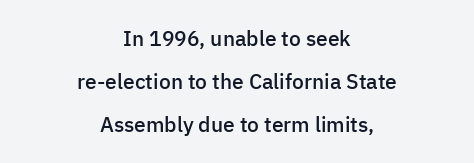
Vertical spacing — loose. A fair bit of extra ink — the face is semibold, not bold. There is no visible air inserted between adjacent glyphs. Horizontally, the lines are justified to the midpoint only. Is there any slant? The stems are plumb. Type without underlining.
